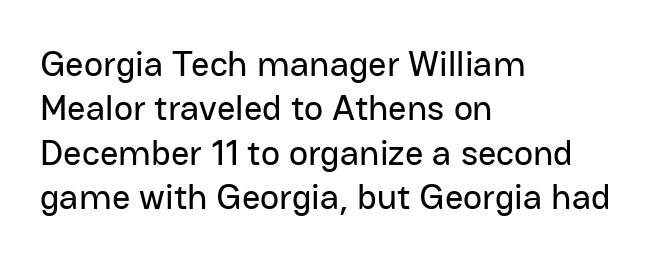
The image shows 36 px sans-serif type, upright; set left-aligned, line spacing 1.23x, normal letter spacing, not underlined; low stroke contrast and a medium x-height.
